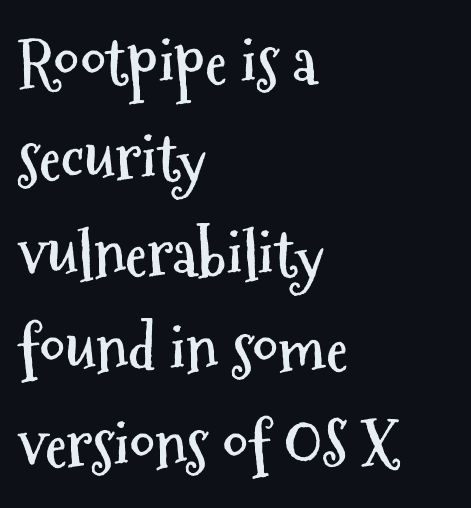
The leading is moderate, giving the passage an even texture. The specimen reads as upright at a glance. You could call the tracking neutral — neither tight nor loose. Notice how thick the strokes are: this is what a full bold looks like. These lines stack with their left ends in a neat column. Do the characters align in a grid? No, the font is proportional.
